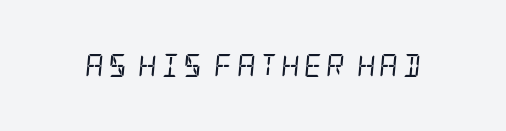
The image shows 23 px text type, italic (leaning right); set not underlined.
